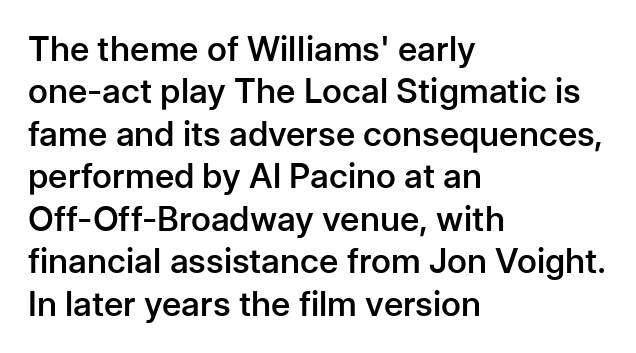
The image shows 34 px semibold sans-serif type, upright; set left-aligned, normal line spacing (1.25x), normal letter spacing, not underlined; low stroke contrast and a medium x-height.
